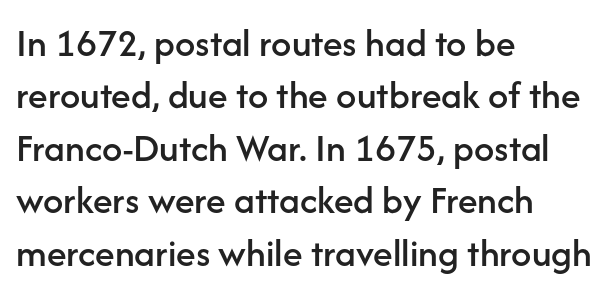
{"serif": "no", "italic": "no", "width": "normal", "stroke_contrast": "low", "x_height": "medium", "monospaced": "no", "underline": "no", "align": "left", "line_spacing": "normal", "line_spacing_ratio": 1.31, "letter_spacing": "normal", "letter_spacing_em": 0.0, "glyph_px": 40}
